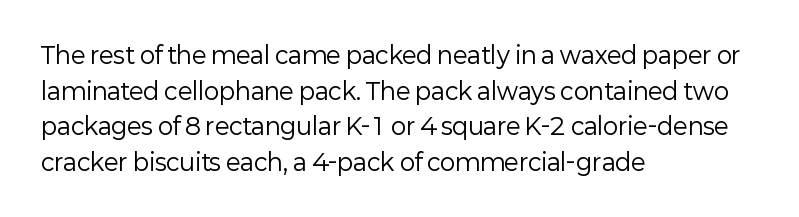
The image shows 23 px text type, upright; set left-aligned, normal line spacing (1.55x), normal letter spacing, not underlined.
